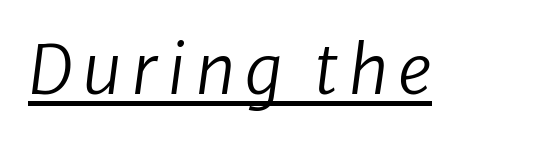
Q: Is the text bold? A: No.
Q: Is the typeface a serif or a sans-serif typeface? A: Sans-serif.
Q: Is the text underlined? A: Yes.
Q: Width (condensed, normal, or wide)? A: Normal.
Q: Stroke contrast? A: Low.
Q: x-height? A: Medium.
Q: Monospaced? A: No.
